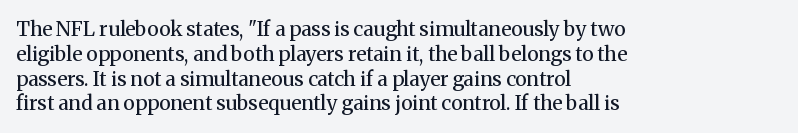
{"italic": "no", "bold": "no", "underline": "no", "align": "left", "line_spacing_ratio": 1.24, "letter_spacing": "normal", "letter_spacing_em": 0.0, "glyph_px": 20}
